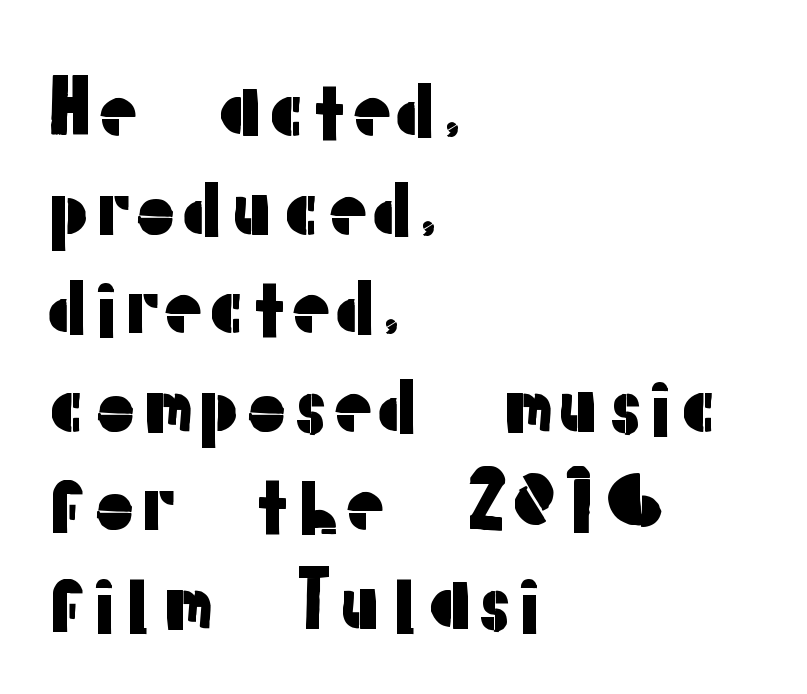
Q: Is the text italic (slanted)? A: No, it is upright.
Q: Is the typeface a serif or a sans-serif typeface? A: Sans-serif.
Q: Is the text underlined? A: No.
Q: How is the paragraph aligned? A: Left-aligned.
Q: Is the spacing between letters normal or unusually wide? A: Normal.
Q: Is the spacing between lines tight, normal or loose? A: Normal.
Q: Width (condensed, normal, or wide)? A: Normal.
Q: Stroke contrast? A: Low.
Q: x-height? A: Medium.
Q: Monospaced? A: No.
